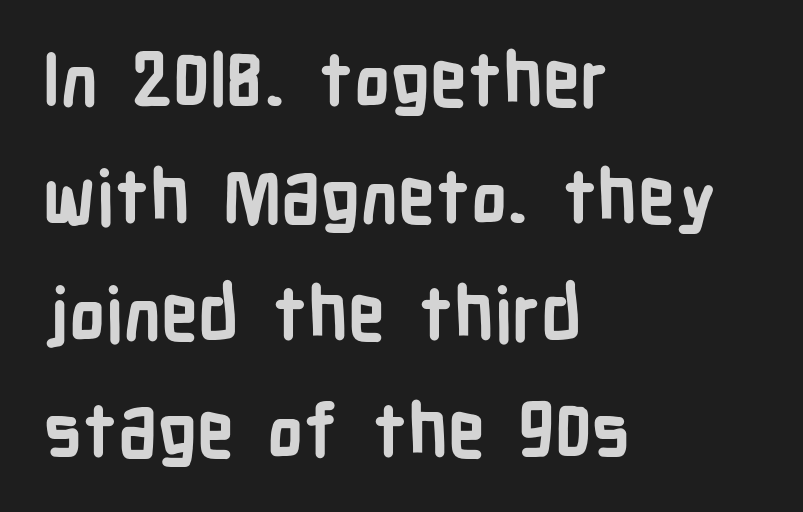
Q: Is the text bold? A: Yes.
Q: Is the text italic (slanted)? A: No, it is upright.
Q: Is the typeface a serif or a sans-serif typeface? A: Sans-serif.
Q: Is the text underlined? A: No.
Q: How is the paragraph aligned? A: Left-aligned.
Q: Is the spacing between letters normal or unusually wide? A: Normal.
Q: Is the spacing between lines tight, normal or loose? A: Normal.
Q: Width (condensed, normal, or wide)? A: Condensed.
Q: Stroke contrast? A: Low.
Q: x-height? A: Medium.
Q: Monospaced? A: No.
